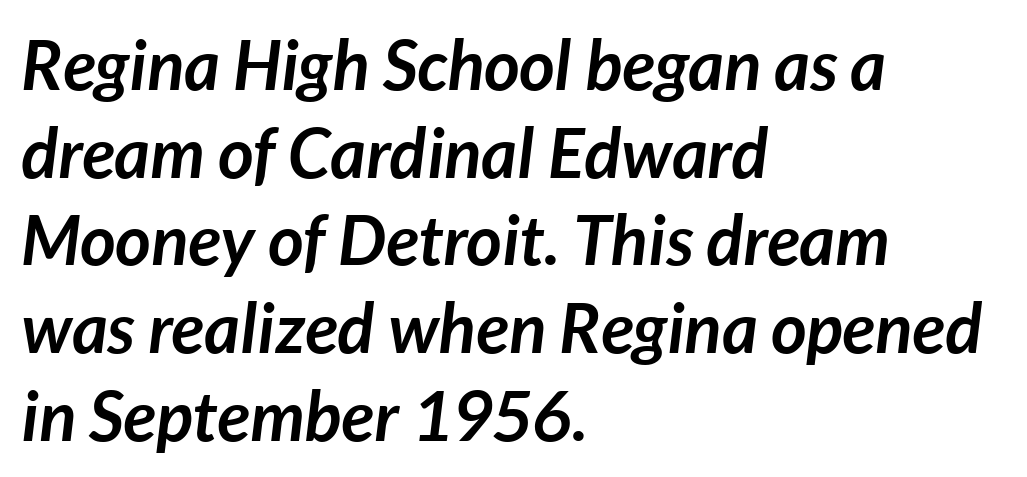
{"italic": "yes", "lean": "right", "slant_degrees": 7, "bold": "yes", "weight": "semibold", "width": "normal", "stroke_contrast": "low", "x_height": "medium", "monospaced": "no", "underline": "no", "align": "left", "line_spacing": "normal", "line_spacing_ratio": 1.27, "letter_spacing": "normal", "letter_spacing_em": 0.0, "glyph_px": 69}
